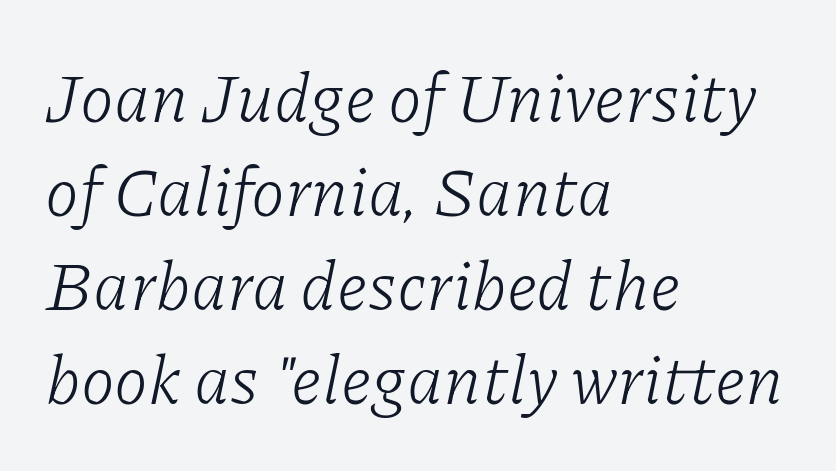
{"serif": "yes", "italic": "yes", "lean": "right", "slant_degrees": 11, "bold": "no", "weight": "light", "width": "normal", "stroke_contrast": "low", "x_height": "medium", "monospaced": "no", "underline": "no", "align": "left", "line_spacing": "normal", "line_spacing_ratio": 1.36, "letter_spacing": "normal", "letter_spacing_em": 0.0, "glyph_px": 69}
